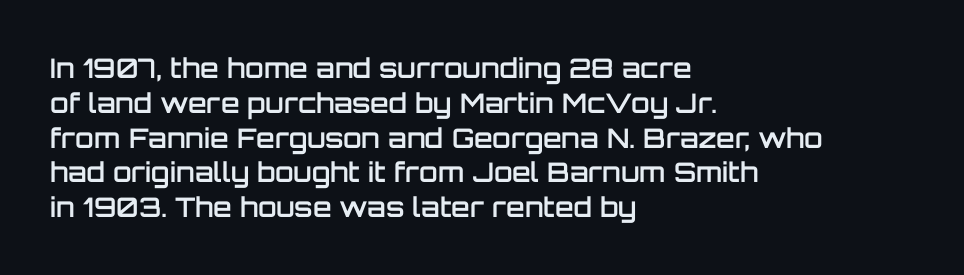
Q: Is the text bold? A: Semi-bold.
Q: Is the text italic (slanted)? A: No, it is upright.
Q: Is the text underlined? A: No.
Q: How is the paragraph aligned? A: Left-aligned.
Q: Is the spacing between letters normal or unusually wide? A: Normal.
Q: Is the spacing between lines tight, normal or loose? A: Normal.
